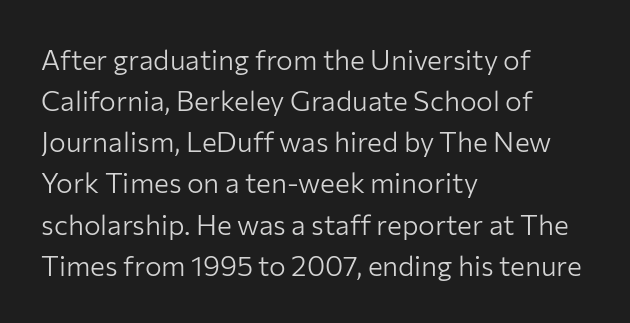
Q: Is the text bold? A: No.
Q: Is the text italic (slanted)? A: No, it is upright.
Q: Is the typeface a serif or a sans-serif typeface? A: Sans-serif.
Q: Is the text underlined? A: No.
Q: How is the paragraph aligned? A: Left-aligned.
Q: Is the spacing between letters normal or unusually wide? A: Normal.
Q: Is the spacing between lines tight, normal or loose? A: Normal.
Q: Width (condensed, normal, or wide)? A: Normal.
Q: Stroke contrast? A: Low.
Q: x-height? A: Medium.
Q: Monospaced? A: No.
